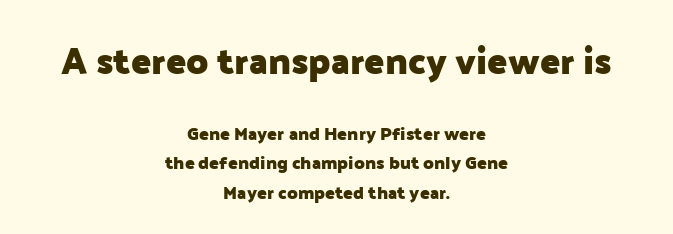
{"serif": "no", "italic": "no", "bold": "yes", "weight": "heavy", "width": "normal", "stroke_contrast": "low", "x_height": "medium", "monospaced": "no", "underline": "no", "align": "center", "line_spacing": "normal", "line_spacing_ratio": 1.65, "letter_spacing": "normal", "letter_spacing_em": 0.0, "larger_block": "first", "size_ratio": 2.06, "glyph_px": 37}
